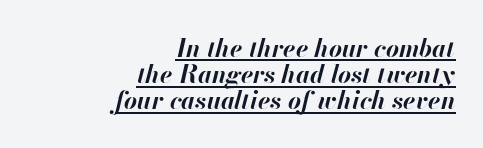
Underlined type. Quick note: interline space is minimal. Every character sits at an angle, as italics do. The lines in this sample share a right terminus and differ only in where they begin. These lines keep a tight, regular rhythm from letter to letter.
